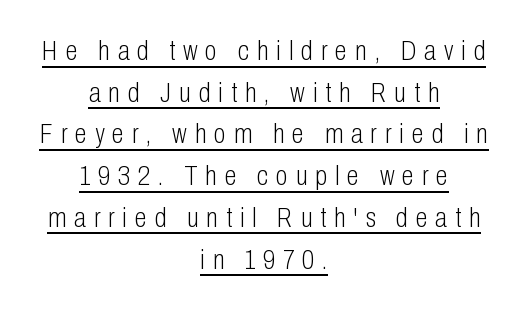
{"serif": "no", "italic": "no", "bold": "no", "weight": "light", "width": "condensed", "stroke_contrast": "low", "x_height": "medium", "monospaced": "no", "underline": "yes", "align": "center", "line_spacing": "normal", "line_spacing_ratio": 1.49, "letter_spacing": "wide", "letter_spacing_em": 0.28, "glyph_px": 28}
